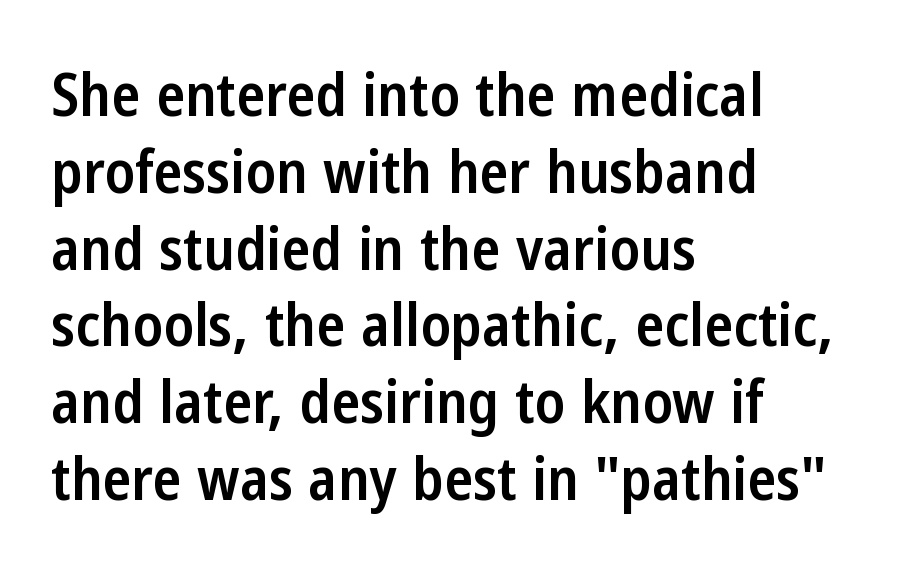
Q: Is the text bold? A: Semi-bold.
Q: Is the text italic (slanted)? A: No, it is upright.
Q: Is the typeface a serif or a sans-serif typeface? A: Sans-serif.
Q: Is the text underlined? A: No.
Q: How is the paragraph aligned? A: Left-aligned.
Q: Is the spacing between letters normal or unusually wide? A: Normal.
Q: Is the spacing between lines tight, normal or loose? A: Normal.
Q: Width (condensed, normal, or wide)? A: Condensed.
Q: Stroke contrast? A: Low.
Q: x-height? A: Medium.
Q: Monospaced? A: No.
